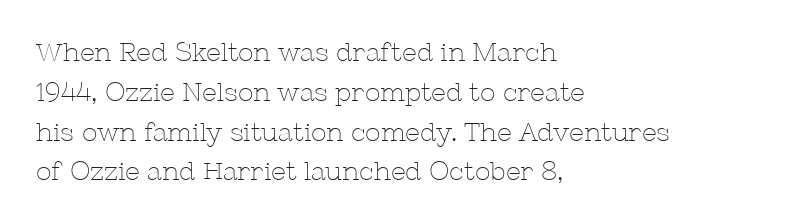
Q: Is the text bold? A: No.
Q: Is the text italic (slanted)? A: No, it is upright.
Q: Is the text underlined? A: No.
Q: How is the paragraph aligned? A: Left-aligned.
Q: Is the spacing between letters normal or unusually wide? A: Normal.
Q: Is the spacing between lines tight, normal or loose? A: Normal.
